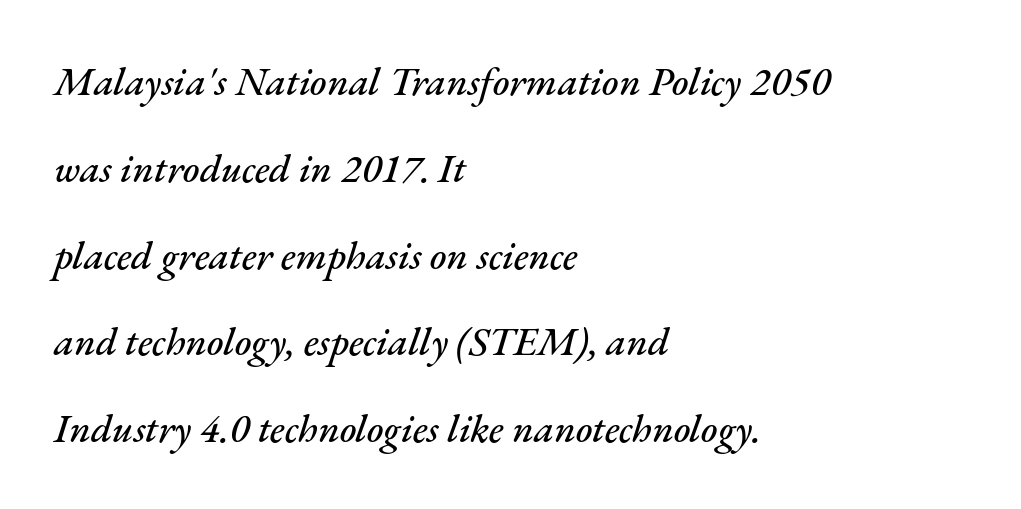
Q: Is the text italic (slanted)? A: Yes, it leans right by about 17 degrees.
Q: Is the text underlined? A: No.
Q: How is the paragraph aligned? A: Left-aligned.
Q: Is the spacing between letters normal or unusually wide? A: Normal.
Q: Is the spacing between lines tight, normal or loose? A: Loose.
Q: Width (condensed, normal, or wide)? A: Normal.
Q: Stroke contrast? A: Medium.
Q: x-height? A: Small.
Q: Monospaced? A: No.
